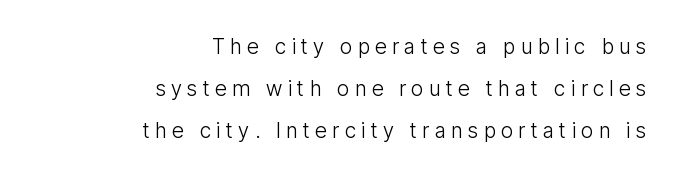
The image shows 21 px text type, upright; set right-aligned, loose line spacing (1.99x), unusually wide letter spacing (+0.26 em), not underlined.
